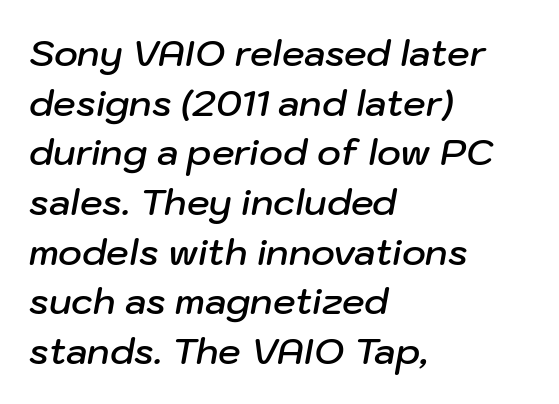
Firm but not heavy-handed strokes: this text is semibold. Looking at the ascenders, they clearly lean. The passage shown is typed in a proportional face where columns would drift. Line beginnings align vertically; line endings do not.
